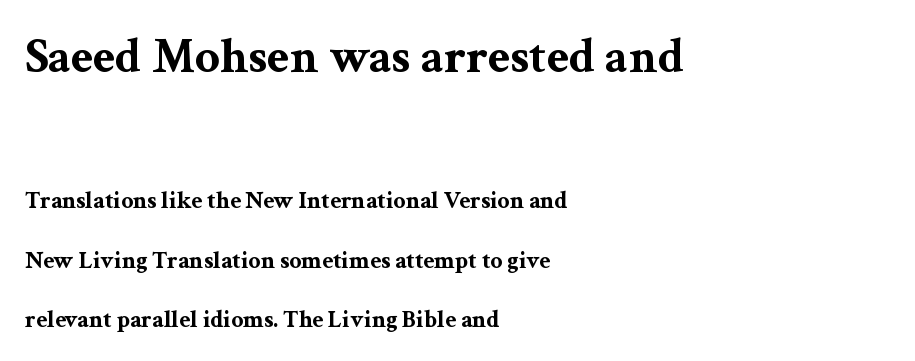
Q: Is the text bold? A: Yes.
Q: Is the text italic (slanted)? A: No, it is upright.
Q: Is the typeface a serif or a sans-serif typeface? A: Serif.
Q: Is the text underlined? A: No.
Q: How is the paragraph aligned? A: Left-aligned.
Q: Is the spacing between letters normal or unusually wide? A: Normal.
Q: Is the spacing between lines tight, normal or loose? A: Loose.
Q: Which block of text is set in a larger size, the first (top) or the second (bottom)? A: The first (top) one.
Q: Width (condensed, normal, or wide)? A: Wide.
Q: Stroke contrast? A: Medium.
Q: x-height? A: Medium.
Q: Monospaced? A: No.
